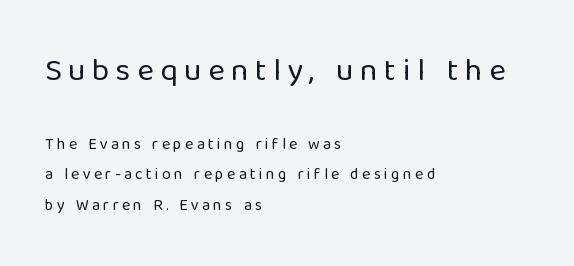
Style check: upright. Descenders are the only things crossing below the line. Compared with a typical body face, this is equally light or lighter still. Is this a sans? Yes — the strokes have no serifs. Bigger letters appear in the top chunk; the bottom chunk is reduced.
